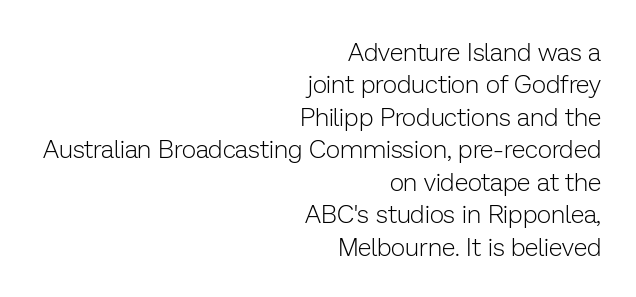
The paragraph has a hard right edge and a soft left edge. Just letters on the line, the space beneath them empty. Stroke mass is kept to a normal reading level or below. The gaps between neighbouring characters are ordinary and unremarkable. A normal amount of white space separates one row of letters from the next. Italic: no, the glyphs are upright roman.
